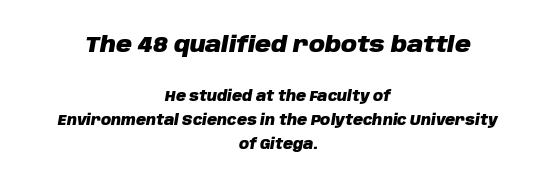
{"italic": "yes", "lean": "right", "slant_degrees": 10, "bold": "yes", "underline": "no", "align": "center", "line_spacing": "normal", "line_spacing_ratio": 1.7, "letter_spacing": "normal", "letter_spacing_em": 0.0, "larger_block": "first", "size_ratio": 1.57, "glyph_px": 22}
